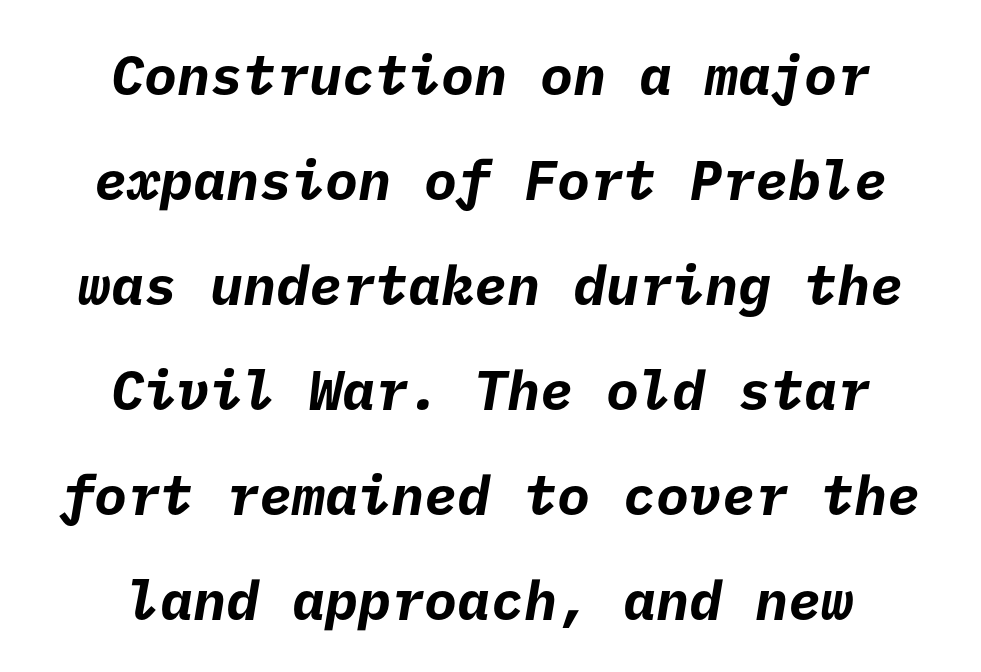
The designer went with a sans here, leaving each stem footless. Each glyph is drawn with heavy, bold strokes. No word sits above an underline. A centered setting, common on invitations and titles, is used for this passage. The space between consecutive lines is lavish.
